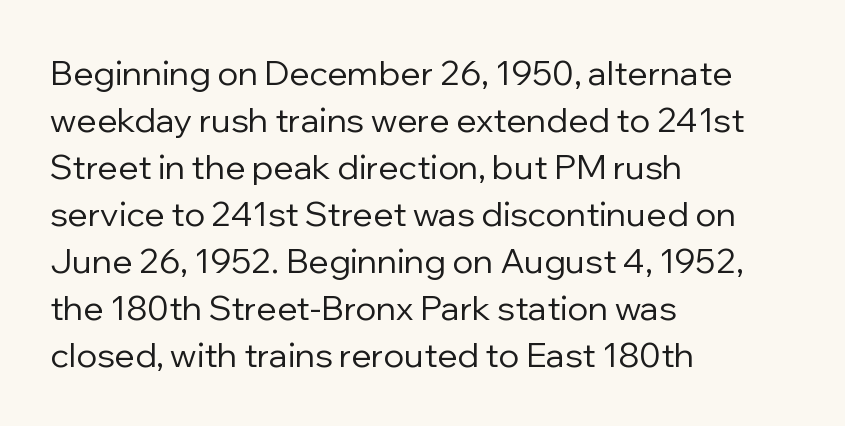
The image shows 34 px regular-weight sans-serif type, upright; set left-aligned, normal line spacing (1.38x), normal letter spacing, not underlined; low stroke contrast and a medium x-height.
